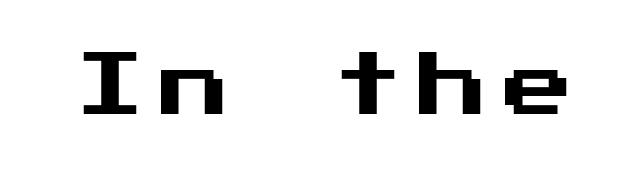
This is the regular roman posture of the typeface. Honestly, the letter spacing is so wide it's the main thing you notice. The space directly below the letters is spotless. The typeface chosen for these lines omits serifs.
